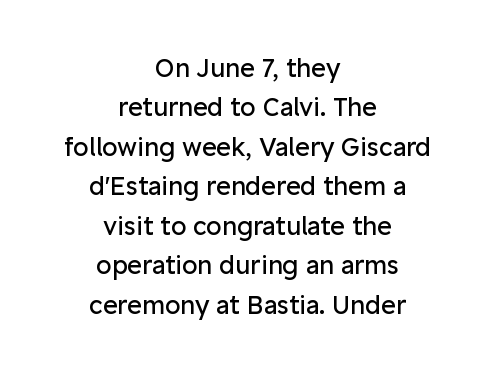
{"italic": "no", "bold": "no", "underline": "no", "align": "center", "line_spacing": "normal", "line_spacing_ratio": 1.58, "letter_spacing": "normal", "letter_spacing_em": 0.0, "glyph_px": 25}
